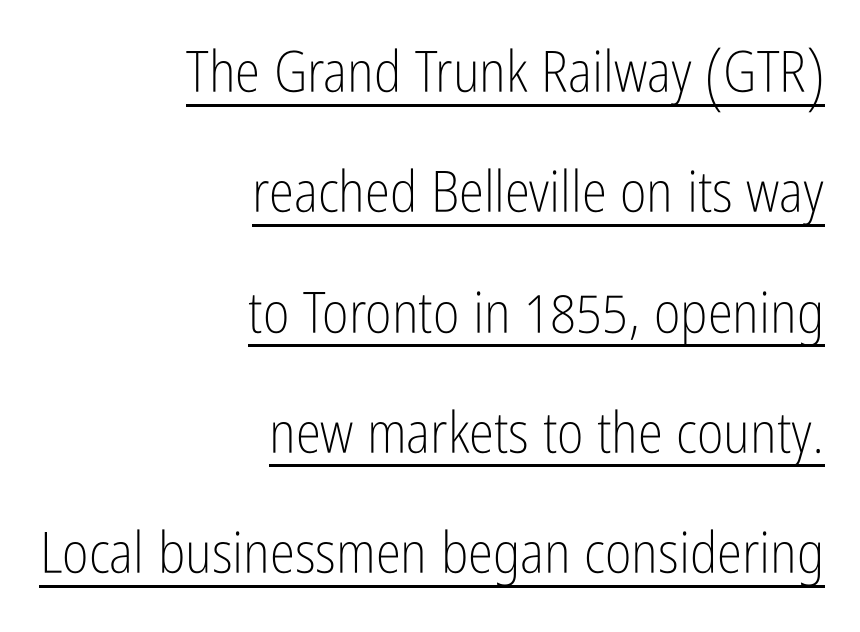
No chunkiness to these letters — they're not bold. Every row of glyphs terminates at an identical x-position on the right. In terms of leading, this rendering errs on the spacious side. What stands out about the letter spacing? Nothing — it is the standard amount. Every character sits straight up, as roman type does.
